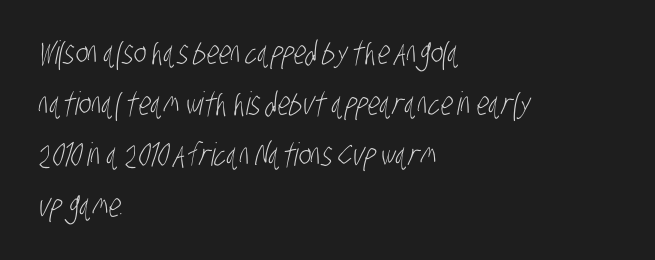
Q: Is the text bold? A: No.
Q: Is the typeface a serif or a sans-serif typeface? A: Sans-serif.
Q: Is the text underlined? A: No.
Q: How is the paragraph aligned? A: Left-aligned.
Q: Is the spacing between letters normal or unusually wide? A: Normal.
Q: Is the spacing between lines tight, normal or loose? A: Normal.
Q: Width (condensed, normal, or wide)? A: Condensed.
Q: Stroke contrast? A: Low.
Q: x-height? A: Large.
Q: Monospaced? A: No.
